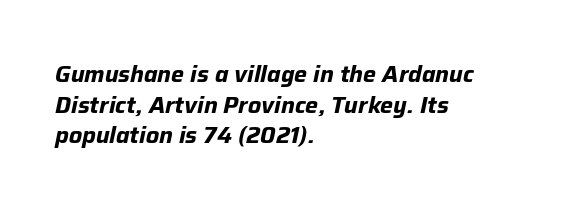
Q: Is the text bold? A: Yes.
Q: Is the text italic (slanted)? A: Yes, it leans right by about 12 degrees.
Q: Is the text underlined? A: No.
Q: How is the paragraph aligned? A: Left-aligned.
Q: Is the spacing between letters normal or unusually wide? A: Normal.
Q: Is the spacing between lines tight, normal or loose? A: Normal.
